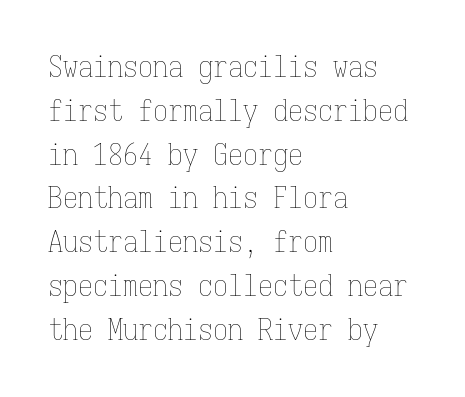
Decoration check: the copy has no underline. Vertical strokes here are truly vertical. The block of text has a typical density, with ordinary space between rows. Students, note that the glyphs here touch the page at normal intervals.
